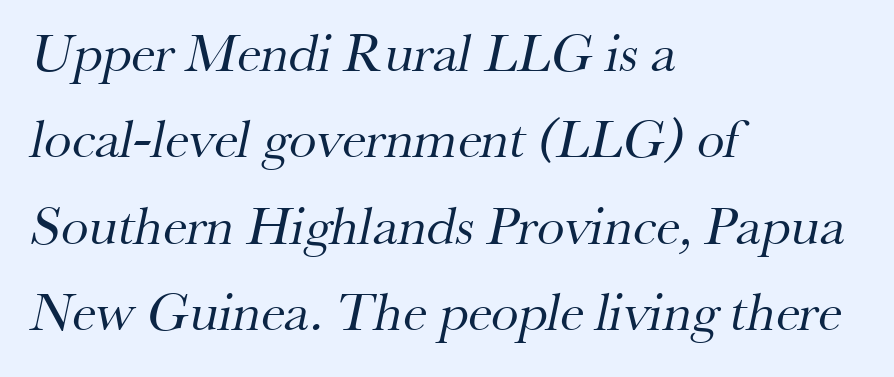
{"serif": "yes", "bold": "no", "weight": "regular", "width": "normal", "stroke_contrast": "medium", "x_height": "small", "monospaced": "no", "underline": "no", "align": "left", "line_spacing": "normal", "line_spacing_ratio": 1.57, "letter_spacing": "normal", "letter_spacing_em": 0.0, "glyph_px": 55}
